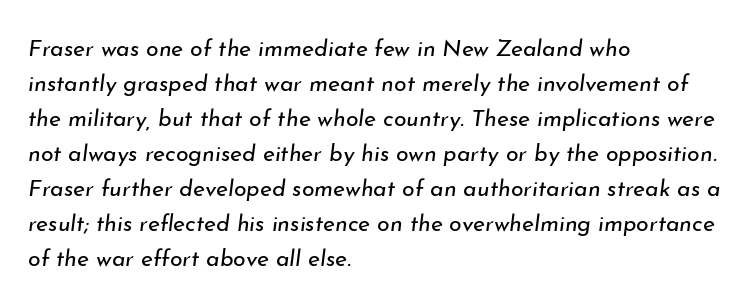
The image shows 23 px text type, italic (leaning right); set left-aligned, normal line spacing (1.52x), normal letter spacing, not underlined.
